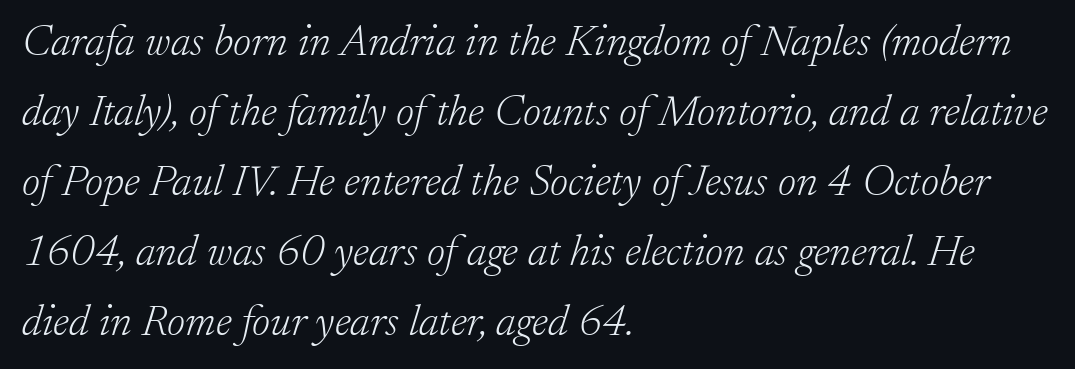
{"serif": "yes", "italic": "yes", "lean": "right", "slant_degrees": 17, "bold": "no", "weight": "light", "width": "normal", "stroke_contrast": "low", "x_height": "small", "monospaced": "no", "underline": "no", "align": "left", "line_spacing": "normal", "line_spacing_ratio": 1.59, "letter_spacing": "normal", "letter_spacing_em": 0.0, "glyph_px": 44}
